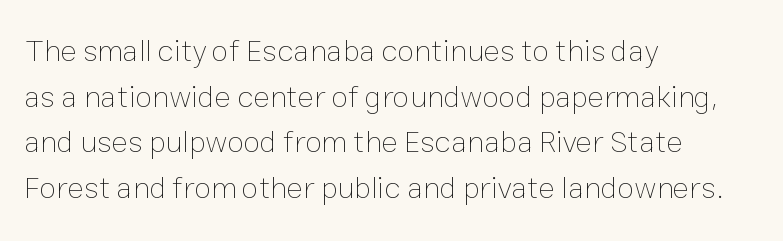
Q: Is the text bold? A: No.
Q: Is the text italic (slanted)? A: No, it is upright.
Q: Is the text underlined? A: No.
Q: How is the paragraph aligned? A: Left-aligned.
Q: Is the spacing between letters normal or unusually wide? A: Normal.
Q: Is the spacing between lines tight, normal or loose? A: Normal.
Q: Width (condensed, normal, or wide)? A: Normal.
Q: Stroke contrast? A: Low.
Q: x-height? A: Medium.
Q: Monospaced? A: No.
